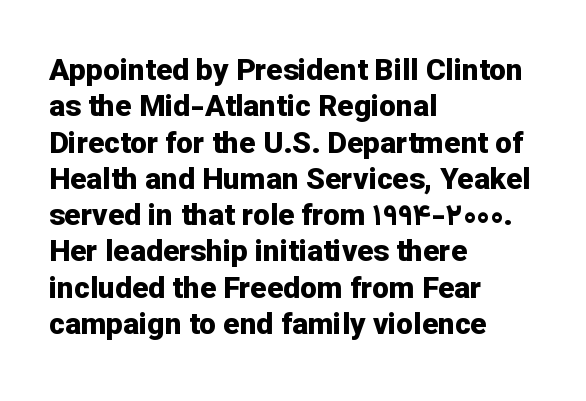
Words float on clear page, feet unadorned. Upright lettering throughout. Is this a sans? Yes — the strokes have no serifs. Between one letter and the next there's only the usual sliver of space.
